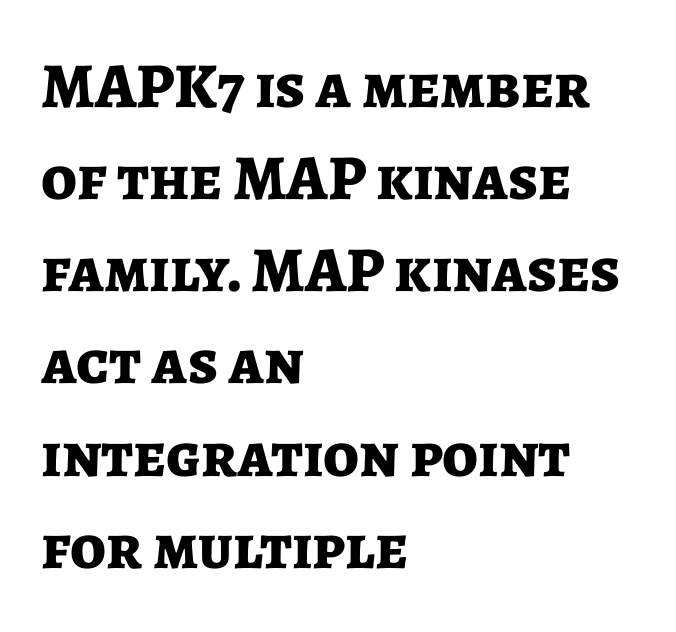
The image shows 64 px bold sans-serif type, upright; set left-aligned, normal line spacing (1.44x), normal letter spacing, not underlined; low stroke contrast and a medium x-height.
